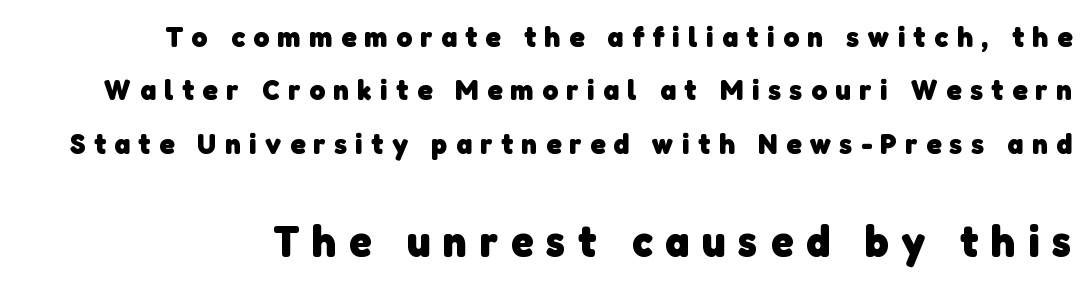
Beneath every word, the page is bare. The gaps between neighbouring characters are conspicuously large. Typographically, this falls in the sans-serif category. The emphasis by scale lands on block number two, below. Summary of weight: heavy, a full bold.
